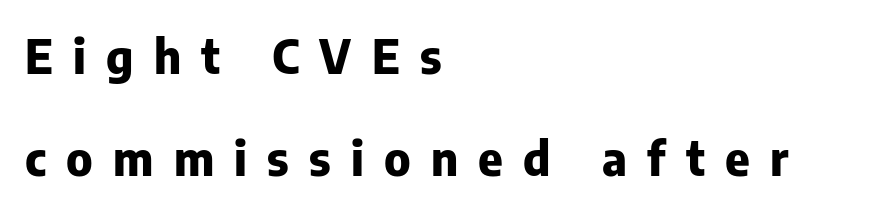
Q: Is the text bold? A: Yes.
Q: Is the text italic (slanted)? A: No, it is upright.
Q: Is the typeface a serif or a sans-serif typeface? A: Sans-serif.
Q: Is the text underlined? A: No.
Q: How is the paragraph aligned? A: Left-aligned.
Q: Is the spacing between letters normal or unusually wide? A: Unusually wide.
Q: Is the spacing between lines tight, normal or loose? A: Loose.
Q: Width (condensed, normal, or wide)? A: Normal.
Q: Stroke contrast? A: Low.
Q: x-height? A: Medium.
Q: Monospaced? A: No.
